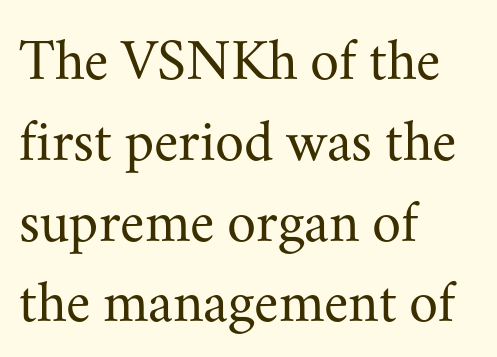
{"serif": "yes", "italic": "no", "bold": "no", "weight": "regular", "width": "normal", "stroke_contrast": "medium", "x_height": "small", "monospaced": "no", "underline": "no", "align": "left", "line_spacing": "normal", "line_spacing_ratio": 1.37, "letter_spacing": "normal", "letter_spacing_em": 0.0, "glyph_px": 59}
